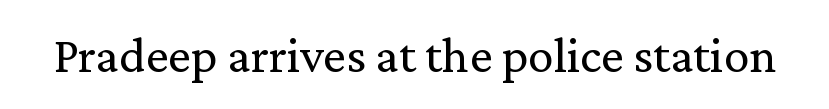
The image shows 51 px regular-weight serif type, upright; set normal letter spacing, not underlined; low stroke contrast and a medium x-height.
